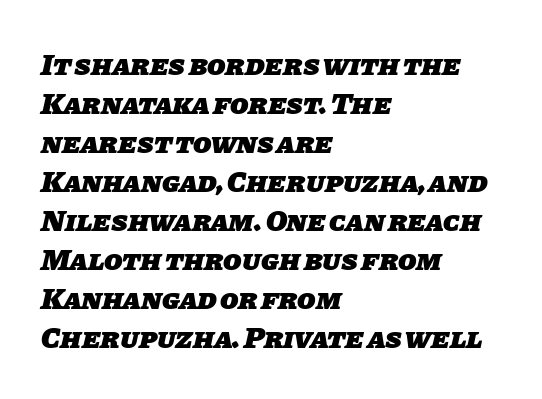
{"bold": "yes", "weight": "heavy", "width": "normal", "stroke_contrast": "low", "x_height": "large", "monospaced": "no", "underline": "no", "align": "left", "line_spacing": "normal", "line_spacing_ratio": 1.3, "letter_spacing": "normal", "letter_spacing_em": 0.0, "glyph_px": 30}
